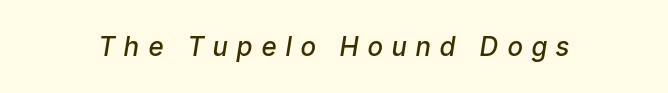
Q: Is the text bold? A: Semi-bold.
Q: Is the text italic (slanted)? A: Yes, it leans right by about 9 degrees.
Q: Is the text underlined? A: No.
Q: Is the spacing between letters normal or unusually wide? A: Unusually wide.
